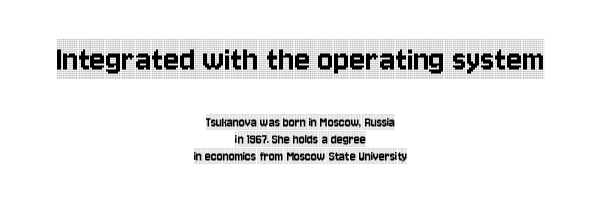
{"serif": "yes", "italic": "no", "width": "condensed", "x_height": "large", "monospaced": "no", "underline": "no", "align": "center", "line_spacing_ratio": 1.22, "letter_spacing": "normal", "letter_spacing_em": 0.0, "larger_block": "first", "size_ratio": 2.64, "glyph_px": 37}
